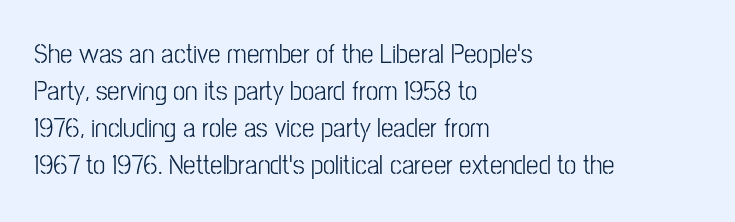
Q: Is the text bold? A: No.
Q: Is the text italic (slanted)? A: No, it is upright.
Q: Is the typeface a serif or a sans-serif typeface? A: Sans-serif.
Q: Is the text underlined? A: No.
Q: How is the paragraph aligned? A: Left-aligned.
Q: Is the spacing between letters normal or unusually wide? A: Normal.
Q: Is the spacing between lines tight, normal or loose? A: Normal.
Q: Width (condensed, normal, or wide)? A: Condensed.
Q: Stroke contrast? A: Low.
Q: x-height? A: Medium.
Q: Monospaced? A: No.
